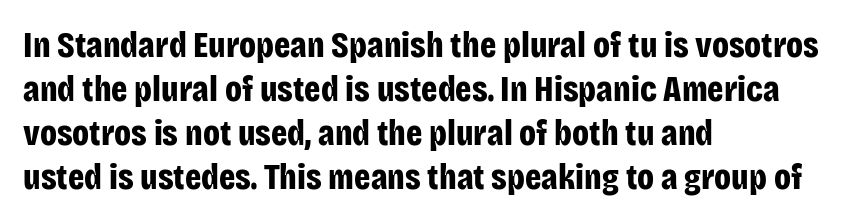
The image shows 36 px bold, condensed sans-serif type, upright; set left-aligned, line spacing 1.22x, normal letter spacing, not underlined; low stroke contrast and a large x-height.
